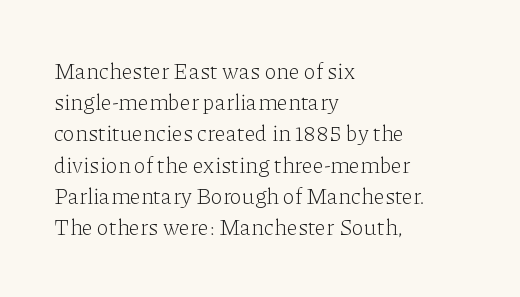
Q: Is the text bold? A: No.
Q: Is the text italic (slanted)? A: No, it is upright.
Q: Is the text underlined? A: No.
Q: How is the paragraph aligned? A: Left-aligned.
Q: Is the spacing between letters normal or unusually wide? A: Normal.
Q: Is the spacing between lines tight, normal or loose? A: Normal.
